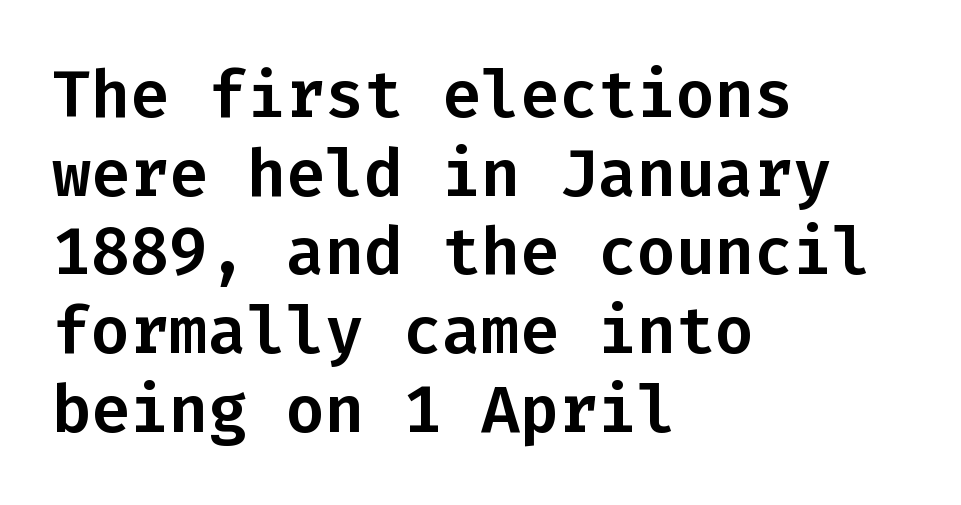
The image shows 65 px sans-serif type, upright, monospaced; set left-aligned, line spacing 1.21x, normal letter spacing, not underlined; low stroke contrast and a medium x-height.
